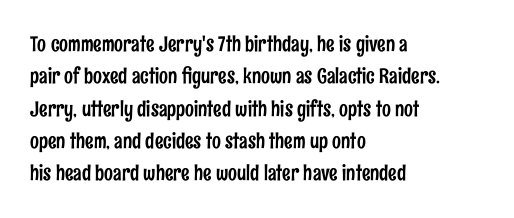
Q: Is the text italic (slanted)? A: No, it is upright.
Q: Is the text underlined? A: No.
Q: How is the paragraph aligned? A: Left-aligned.
Q: Is the spacing between letters normal or unusually wide? A: Normal.
Q: Is the spacing between lines tight, normal or loose? A: Normal.
